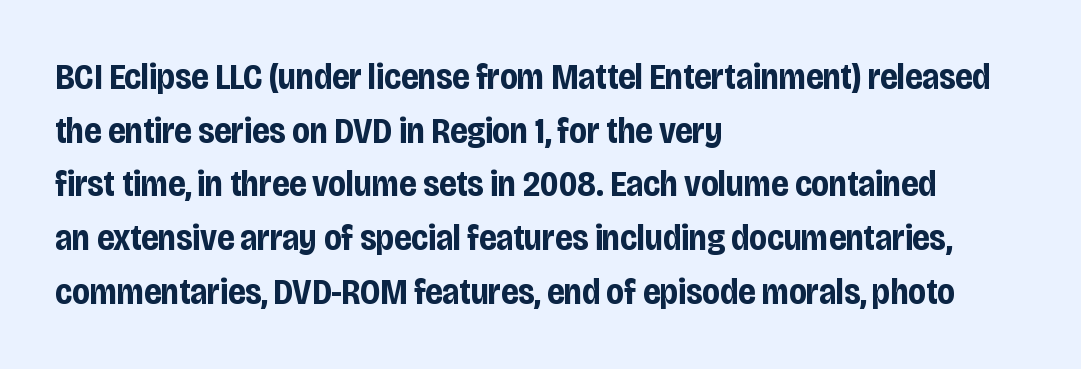
The image shows 36 px bold, condensed sans-serif type, upright; set left-aligned, normal line spacing (1.49x), normal letter spacing, not underlined; low stroke contrast and a large x-height.
